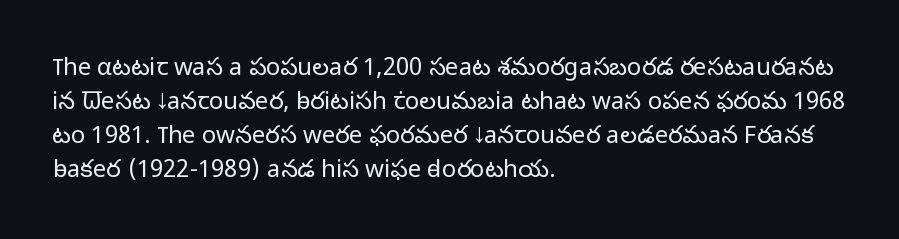
The image shows 24 px text type, upright; set left-aligned, normal line spacing (1.41x), normal letter spacing, not underlined.
